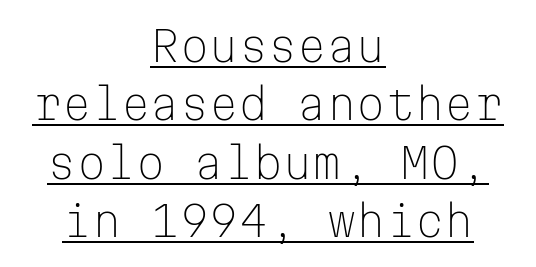
Each stroke keeps to a modest, everyday thickness or less. The font family rendered here belongs to the sans-serif group. This block has exactly the height ordinary leading produces. These lines are rendered in a fixed-pitch font. How are the letters spaced? Ordinarily, with no added tracking.
